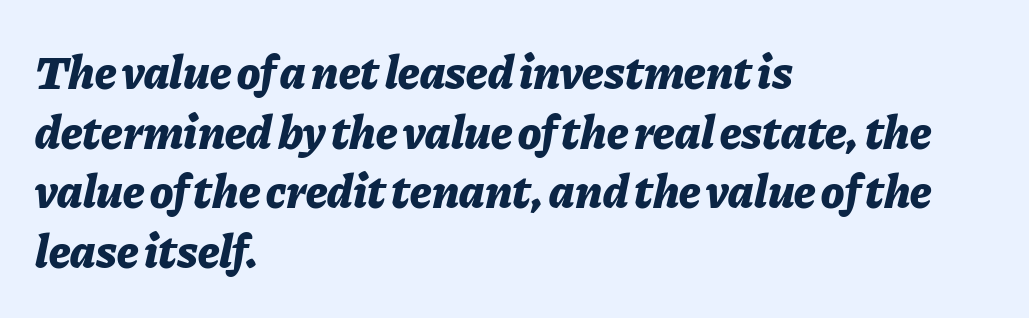
Q: Is the text bold? A: Yes.
Q: Is the text italic (slanted)? A: Yes, it leans right by about 11 degrees.
Q: Is the text underlined? A: No.
Q: How is the paragraph aligned? A: Left-aligned.
Q: Is the spacing between letters normal or unusually wide? A: Normal.
Q: Width (condensed, normal, or wide)? A: Normal.
Q: Stroke contrast? A: Low.
Q: x-height? A: Medium.
Q: Monospaced? A: No.
